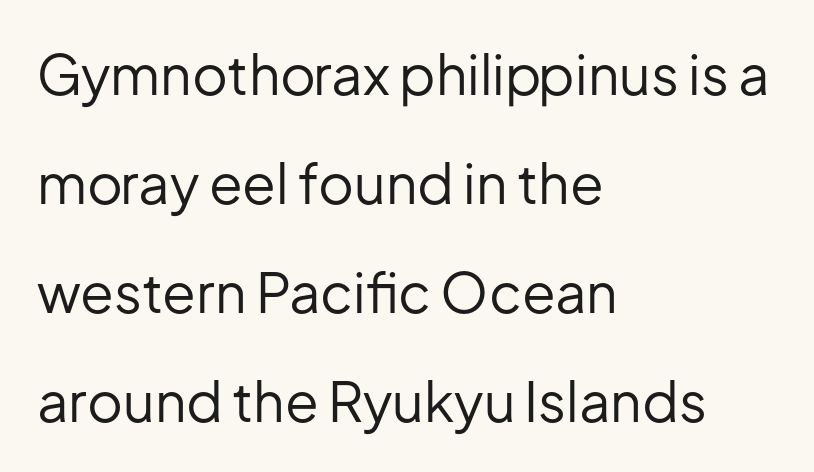
The baseline area is clear. One-word summary of the alignment: left. Horizontal bands of white between lines are thick stripes. Characters follow at the spacing the type designer built in.
